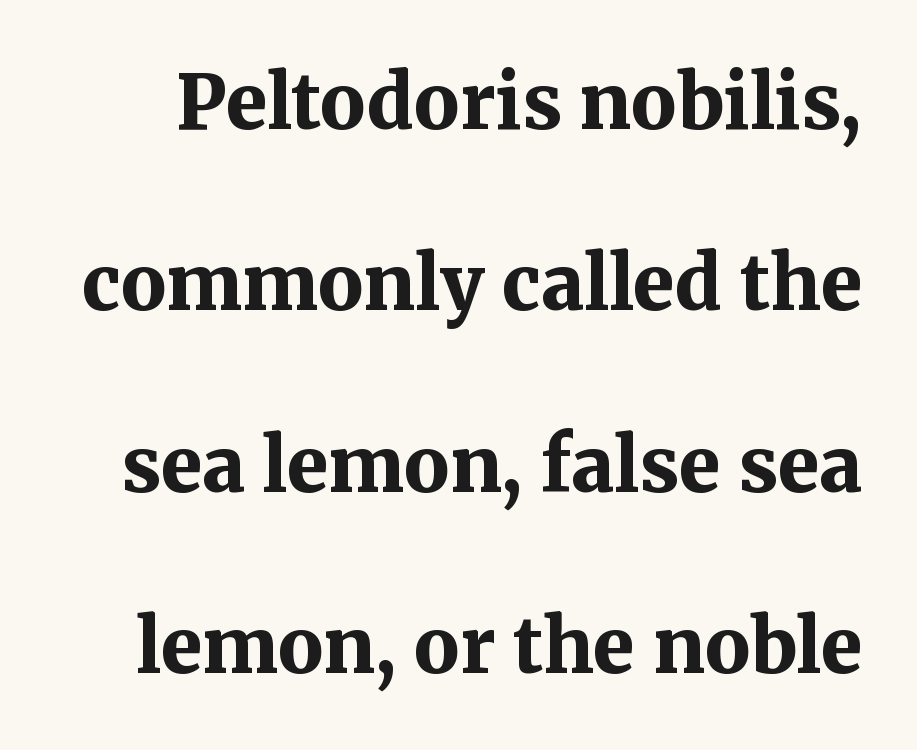
Q: Is the text bold? A: Yes.
Q: Is the text italic (slanted)? A: No, it is upright.
Q: Is the typeface a serif or a sans-serif typeface? A: Serif.
Q: Is the text underlined? A: No.
Q: Is the spacing between letters normal or unusually wide? A: Normal.
Q: Is the spacing between lines tight, normal or loose? A: Loose.
Q: Width (condensed, normal, or wide)? A: Normal.
Q: Stroke contrast? A: Medium.
Q: x-height? A: Medium.
Q: Monospaced? A: No.
